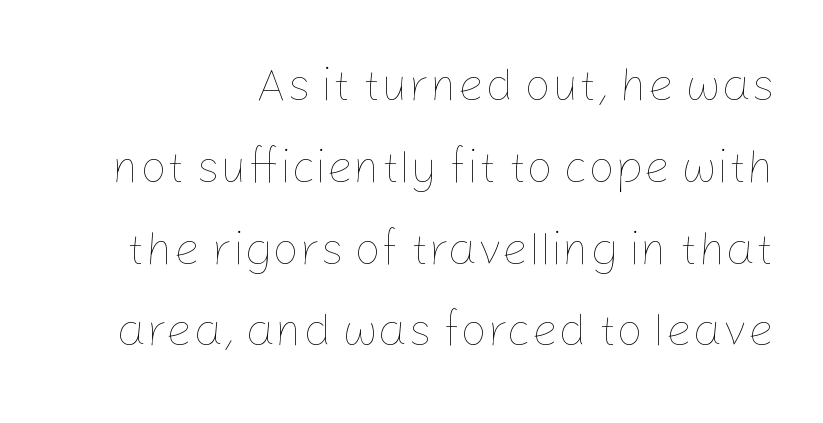
Q: Is the text bold? A: No.
Q: Is the text italic (slanted)? A: No, it is upright.
Q: Is the text underlined? A: No.
Q: How is the paragraph aligned? A: Right-aligned.
Q: Is the spacing between letters normal or unusually wide? A: Normal.
Q: Width (condensed, normal, or wide)? A: Normal.
Q: Stroke contrast? A: Low.
Q: x-height? A: Medium.
Q: Monospaced? A: No.
